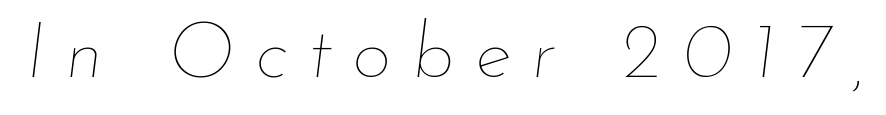
The baseline area is clear. In terms of letterspacing, this is a distinctly airy, spread setting. Italic? Definitely — the glyphs are oblique. Heft: none added — not bold.
